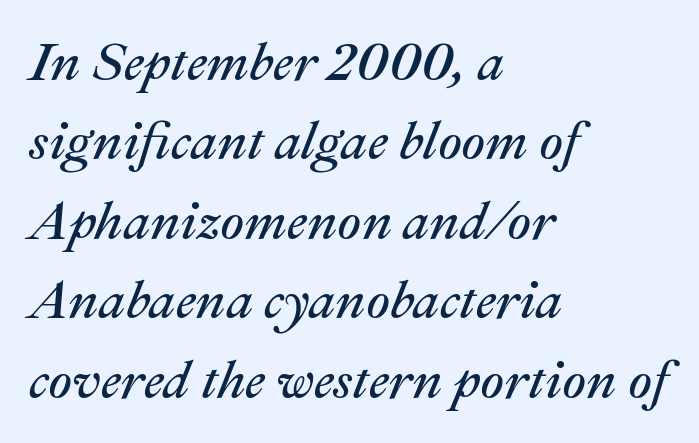
Q: Is the text bold? A: No.
Q: Is the text italic (slanted)? A: Yes, it leans right by about 22 degrees.
Q: Is the text underlined? A: No.
Q: How is the paragraph aligned? A: Left-aligned.
Q: Is the spacing between letters normal or unusually wide? A: Normal.
Q: Is the spacing between lines tight, normal or loose? A: Normal.
Q: Width (condensed, normal, or wide)? A: Normal.
Q: Stroke contrast? A: Medium.
Q: x-height? A: Medium.
Q: Monospaced? A: No.
